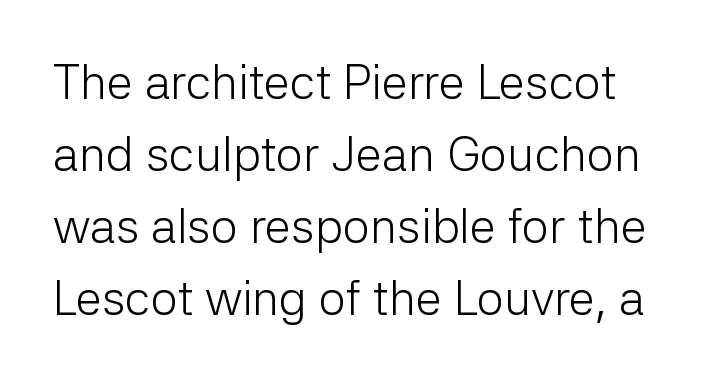
{"serif": "no", "italic": "no", "bold": "no", "weight": "light", "width": "normal", "stroke_contrast": "low", "x_height": "medium", "monospaced": "no", "underline": "no", "line_spacing": "normal", "line_spacing_ratio": 1.5, "letter_spacing": "normal", "letter_spacing_em": 0.0, "glyph_px": 48}
